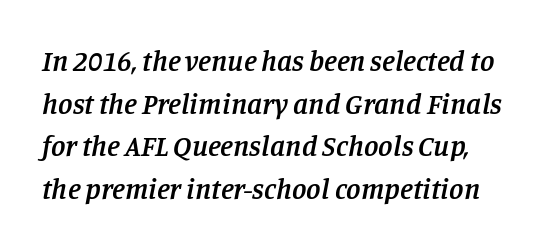
The image shows 29 px semibold serif type, italic (leaning right); set normal line spacing (1.47x), normal letter spacing, not underlined; low stroke contrast and a large x-height.
